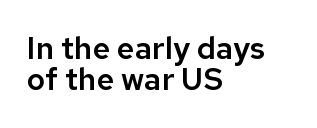
Q: Is the text italic (slanted)? A: No, it is upright.
Q: Is the typeface a serif or a sans-serif typeface? A: Sans-serif.
Q: Is the text underlined? A: No.
Q: How is the paragraph aligned? A: Left-aligned.
Q: Is the spacing between letters normal or unusually wide? A: Normal.
Q: Is the spacing between lines tight, normal or loose? A: Tight.
Q: Width (condensed, normal, or wide)? A: Normal.
Q: Stroke contrast? A: Low.
Q: x-height? A: Medium.
Q: Monospaced? A: No.
